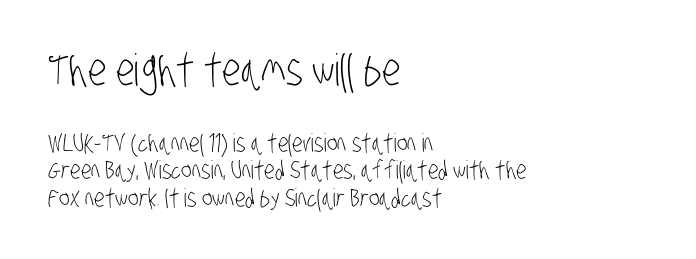
{"serif": "no", "bold": "no", "weight": "light", "width": "condensed", "stroke_contrast": "low", "x_height": "large", "monospaced": "no", "underline": "no", "align": "left", "line_spacing": "tight", "line_spacing_ratio": 1.09, "letter_spacing": "normal", "letter_spacing_em": 0.0, "larger_block": "first", "size_ratio": 1.76, "glyph_px": 44}
